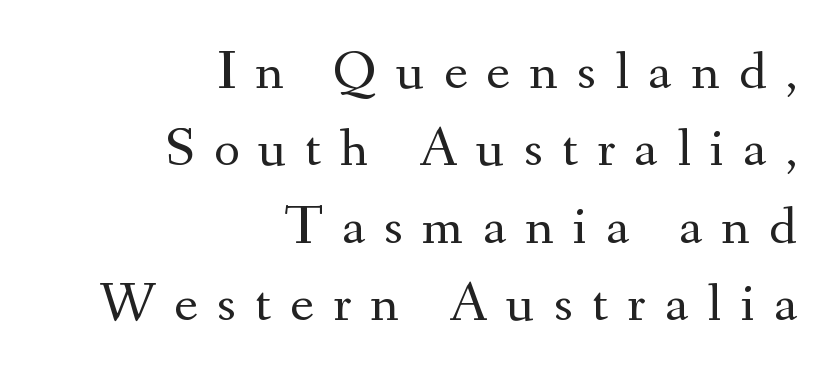
The image shows 56 px regular-weight serif type, upright; set right-aligned, normal line spacing (1.38x), unusually wide letter spacing (+0.34 em), not underlined; medium stroke contrast and a small x-height.
